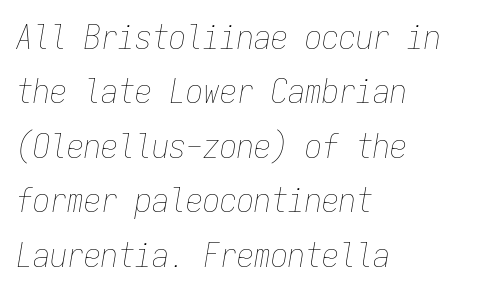
The image shows 34 px thin, condensed type, italic (leaning right), monospaced; set left-aligned, normal line spacing (1.6x), normal letter spacing, not underlined; low stroke contrast and a medium x-height.
